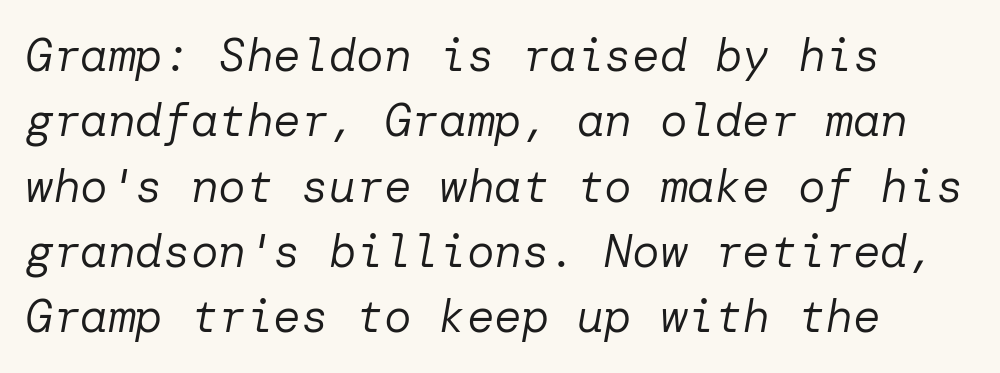
The horizontal fit of the characters is conventional and even. Nobody drew a line under any word here. A quiet, ordinary-to-light weight characterises the typeface. The glyphs look as if they've been sheared to an angle.
